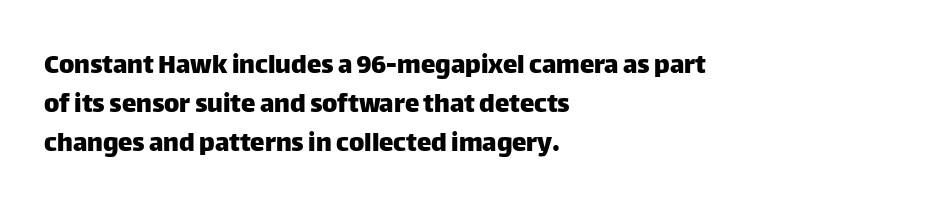
Q: Is the text italic (slanted)? A: No, it is upright.
Q: Is the typeface a serif or a sans-serif typeface? A: Sans-serif.
Q: Is the text underlined? A: No.
Q: How is the paragraph aligned? A: Left-aligned.
Q: Is the spacing between letters normal or unusually wide? A: Normal.
Q: Is the spacing between lines tight, normal or loose? A: Normal.
Q: Width (condensed, normal, or wide)? A: Normal.
Q: Stroke contrast? A: Low.
Q: x-height? A: Large.
Q: Monospaced? A: No.
